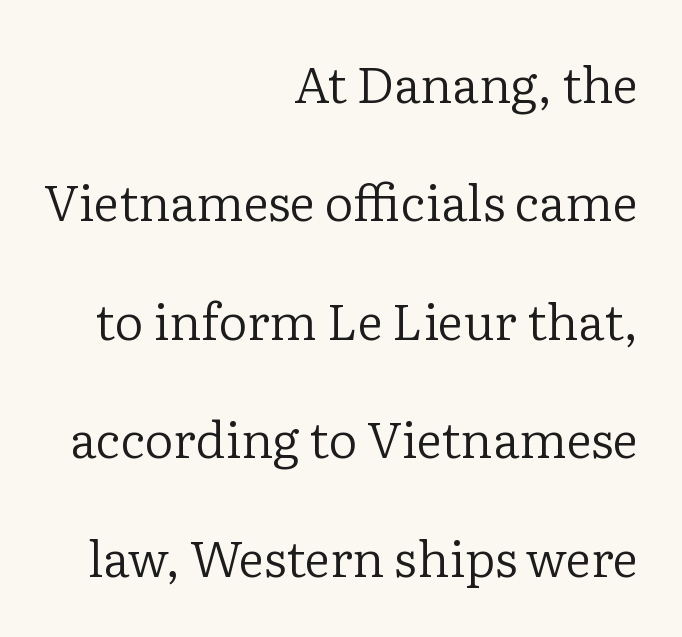
One glance says open: line gaps are wider than usual. Weight: in the light-to-regular range. The text was rendered using a seriffed face with decorative stroke endings. This rendering uses right alignment, leaving the left contour irregular.
